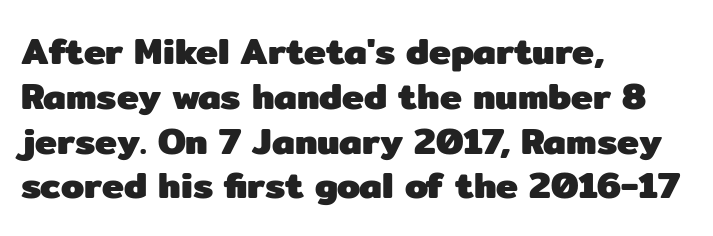
Q: Is the text bold? A: Yes.
Q: Is the text italic (slanted)? A: No, it is upright.
Q: Is the typeface a serif or a sans-serif typeface? A: Sans-serif.
Q: Is the text underlined? A: No.
Q: How is the paragraph aligned? A: Left-aligned.
Q: Is the spacing between letters normal or unusually wide? A: Normal.
Q: Width (condensed, normal, or wide)? A: Normal.
Q: Stroke contrast? A: Low.
Q: x-height? A: Medium.
Q: Monospaced? A: No.
